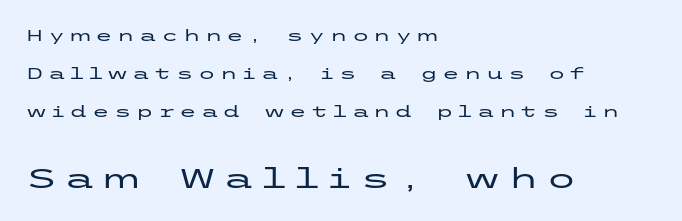
The image shows 28 px wide sans-serif type, upright; set left-aligned, loose line spacing (2.36x), unusually wide letter spacing (+0.27 em), not underlined; the second (bottom) block is 1.75x larger; low stroke contrast and a medium x-height.
